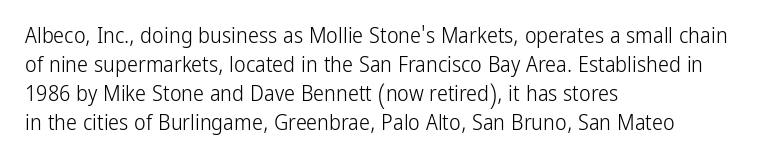
Tall strokes in this sample are plumb rather than angled. The passage shown has conventional tracking throughout. Every row of glyphs begins at an identical x-position on the left. A normal amount of white space separates one row of letters from the next. Type without underlining.
